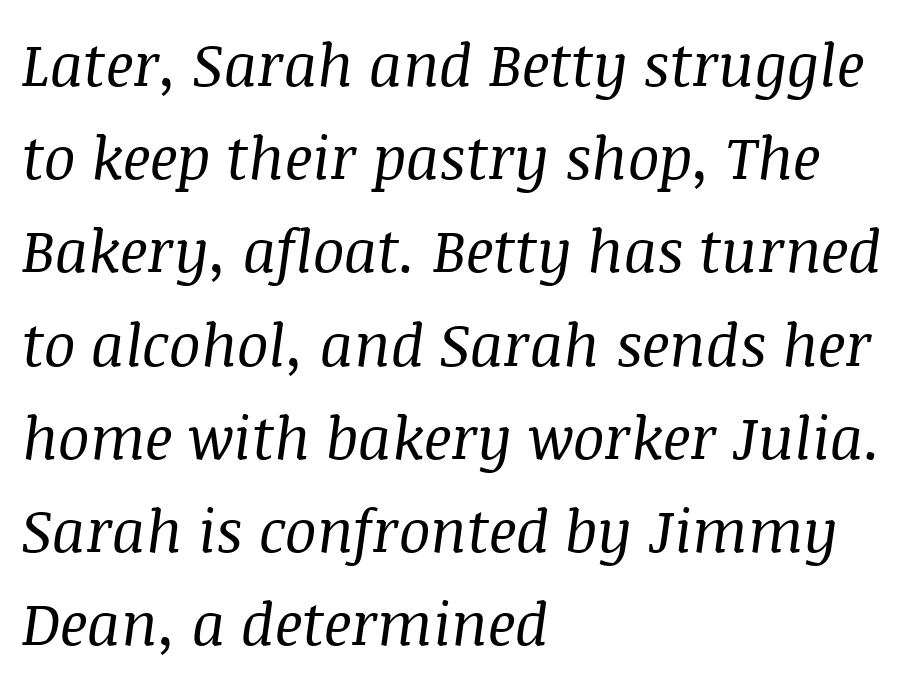
Do the characters align in a grid? No, the font is proportional. The space beneath each line is pristine and unruled. Does the type have serifs? Yes, each stem ends in a small foot. The rag falls on the right side of this text block. Words appear dense and cohesive because spacing is normal. Baseline-to-baseline distance is the conventional proportion of letter height.
